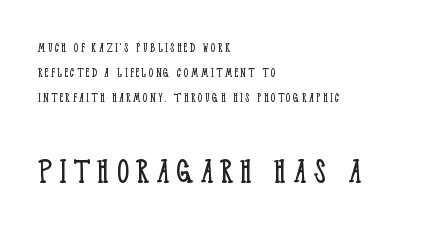
The image shows 39 px light, condensed serif type, upright; set left-aligned, line spacing 1.77x, not underlined; the second (bottom) block is 2.79x larger; low stroke contrast and a large x-height.
